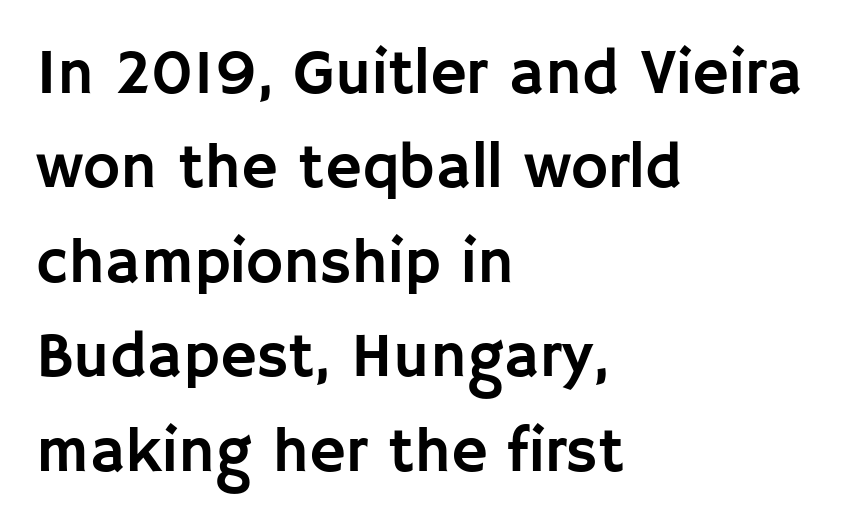
The image shows 63 px sans-serif type, upright; set left-aligned, normal line spacing (1.5x), normal letter spacing, not underlined; low stroke contrast and a large x-height.
